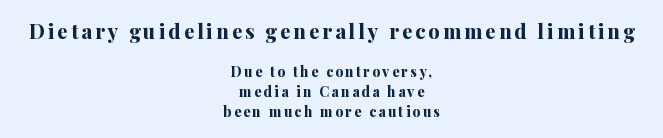
{"italic": "no", "bold": "yes", "underline": "no", "align": "center", "line_spacing": "normal", "line_spacing_ratio": 1.41, "larger_block": "first", "size_ratio": 1.43, "glyph_px": 20}
